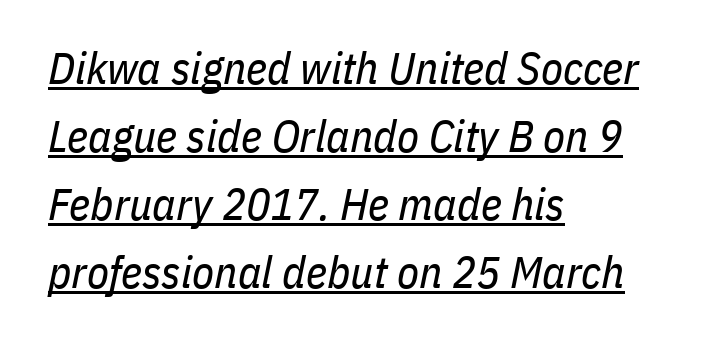
Q: Is the text bold? A: No.
Q: Is the text italic (slanted)? A: Yes, it leans right by about 11 degrees.
Q: Is the text underlined? A: Yes.
Q: How is the paragraph aligned? A: Left-aligned.
Q: Is the spacing between letters normal or unusually wide? A: Normal.
Q: Is the spacing between lines tight, normal or loose? A: Normal.
Q: Width (condensed, normal, or wide)? A: Condensed.
Q: Stroke contrast? A: Low.
Q: x-height? A: Medium.
Q: Monospaced? A: No.
